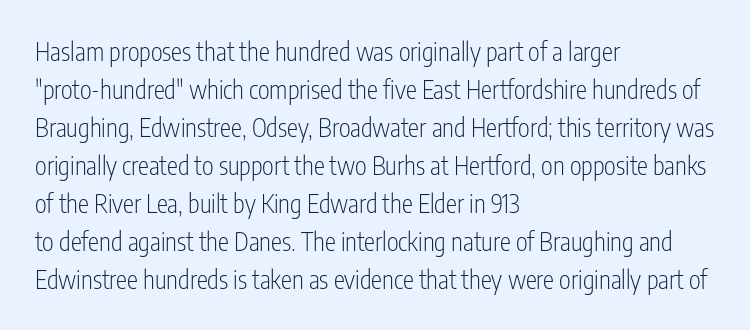
Q: Is the text bold? A: No.
Q: Is the text italic (slanted)? A: No, it is upright.
Q: Is the text underlined? A: No.
Q: How is the paragraph aligned? A: Left-aligned.
Q: Is the spacing between letters normal or unusually wide? A: Normal.
Q: Is the spacing between lines tight, normal or loose? A: Normal.
